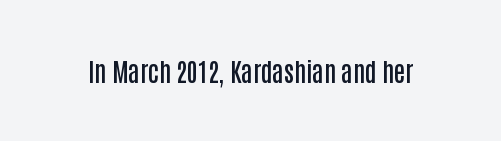
The image shows 25 px text type, upright; set normal letter spacing, not underlined.
